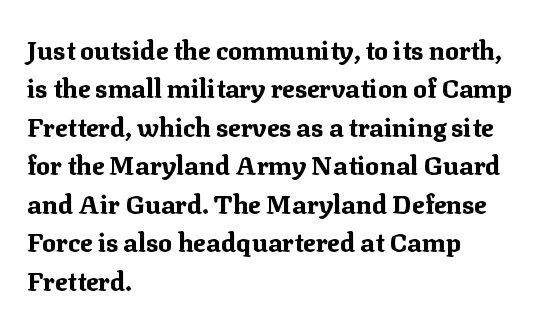
Q: Is the text bold? A: Yes.
Q: Is the text italic (slanted)? A: No, it is upright.
Q: Is the text underlined? A: No.
Q: How is the paragraph aligned? A: Left-aligned.
Q: Is the spacing between letters normal or unusually wide? A: Normal.
Q: Is the spacing between lines tight, normal or loose? A: Normal.
